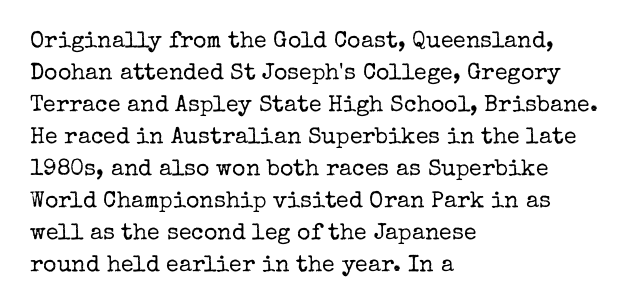
The image shows 23 px text type, upright; set left-aligned, normal line spacing (1.39x), normal letter spacing, not underlined.
